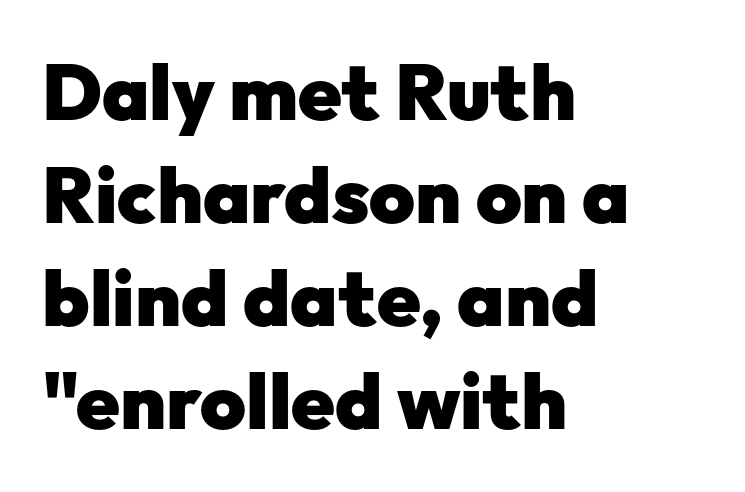
The image shows 78 px heavy sans-serif type, upright; set left-aligned, normal line spacing (1.32x), normal letter spacing, not underlined; low stroke contrast and a medium x-height.
